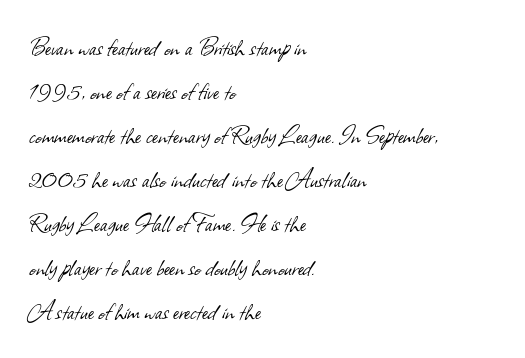
{"serif": "no", "bold": "no", "weight": "light", "width": "normal", "stroke_contrast": "low", "x_height": "small", "monospaced": "no", "underline": "no", "align": "left", "line_spacing": "normal", "line_spacing_ratio": 1.57, "letter_spacing": "normal", "letter_spacing_em": 0.0, "glyph_px": 28}
